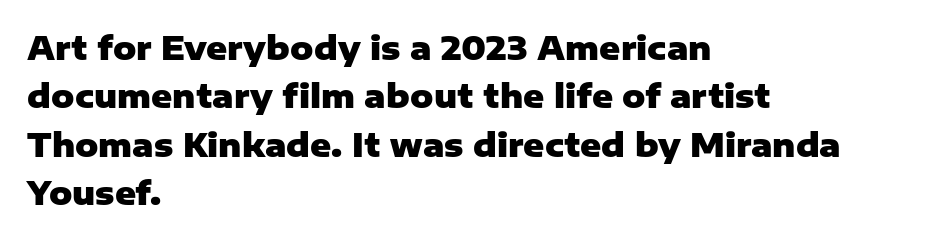
Unlike a traditional serif, this face leaves its strokes unadorned. Heavy-handed strokes throughout: this text is bold. Quick note: underline off. Characters follow at the spacing the type designer built in. This sample has the flowing, uneven cadence of proportional lettering.
